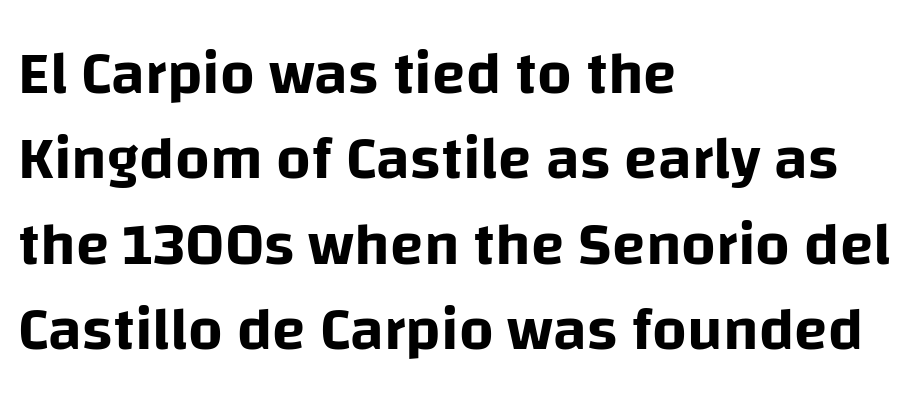
Which margin do the lines hug? The left one — the right edge is uneven. The type family on display is of the sans-serif kind. Baseline-to-baseline distance is the conventional proportion of letter height. Lines of text with bare space underneath. Here the glyphs are tracked normally, forming tight word shapes.
